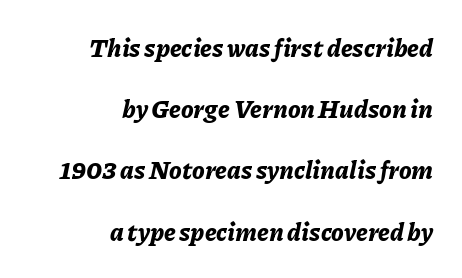
{"italic": "yes", "lean": "right", "slant_degrees": 11, "bold": "yes", "underline": "no", "align": "right", "line_spacing": "loose", "line_spacing_ratio": 2.45, "letter_spacing": "normal", "letter_spacing_em": 0.0, "glyph_px": 25}
